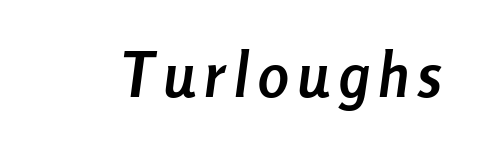
The image shows 62 px semibold, condensed type, italic (leaning right); set not underlined; low stroke contrast and a medium x-height.
